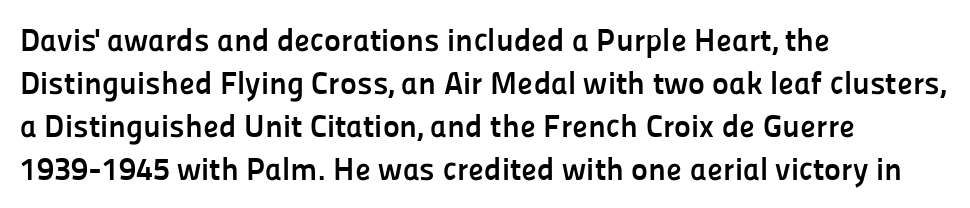
The axis of the letterforms is exactly vertical. Successive baselines arrive at the customary interval. Character widths vary here, with narrow letters taking less room than wide ones. Plain, unruled lines of type.
